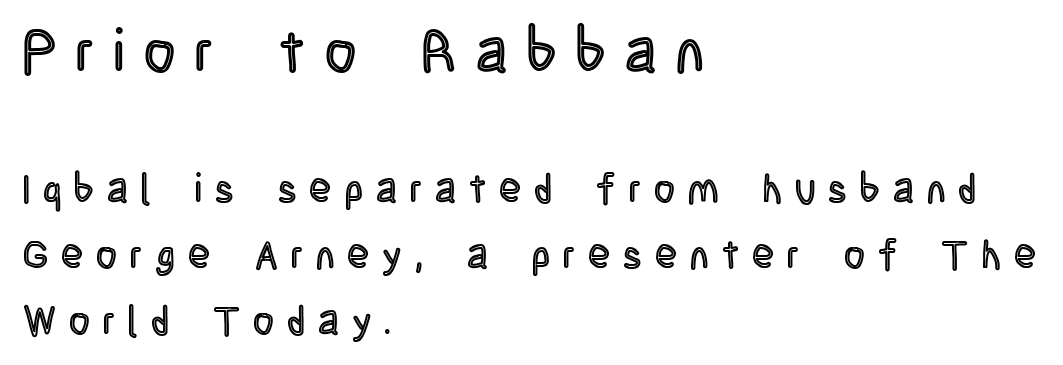
The image shows 60 px condensed type, upright; set left-aligned, normal line spacing (1.65x), unusually wide letter spacing (+0.33 em), not underlined; the first (top) block is 1.5x larger; a large x-height.
